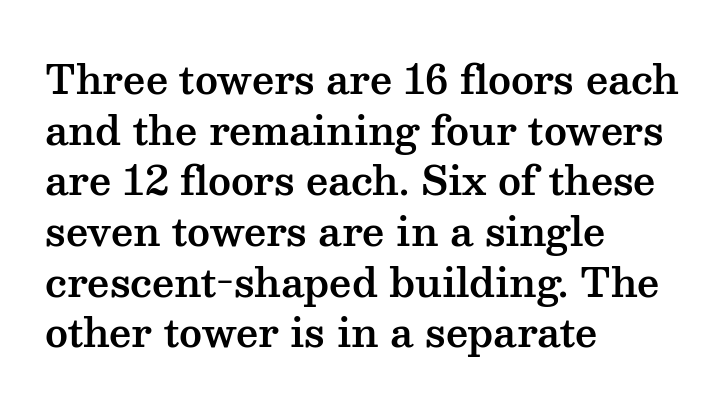
{"serif": "yes", "italic": "no", "width": "wide", "stroke_contrast": "medium", "x_height": "medium", "monospaced": "no", "underline": "no", "align": "left", "line_spacing": "normal", "line_spacing_ratio": 1.3, "letter_spacing": "normal", "letter_spacing_em": 0.0, "glyph_px": 39}
